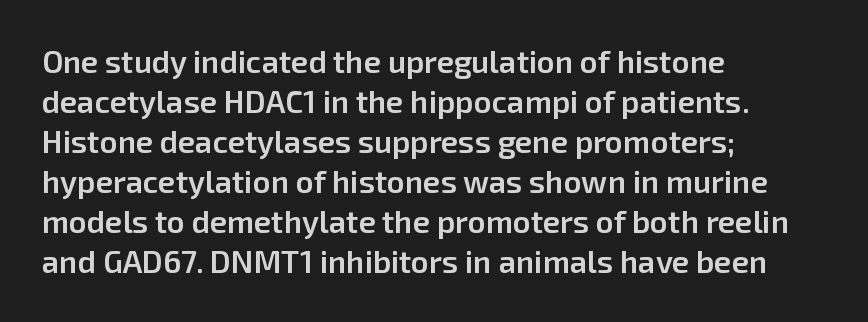
The rendering uses a moderate line-height, typical for paragraphs. The rendering keeps characters at their native spacing. When letters stand straight like this, we call the style roman or upright. Its strokes are somewhat broadened, the hallmark of semibold type. This sample has the flowing, uneven cadence of proportional lettering. The type family on display is of the sans-serif kind.
